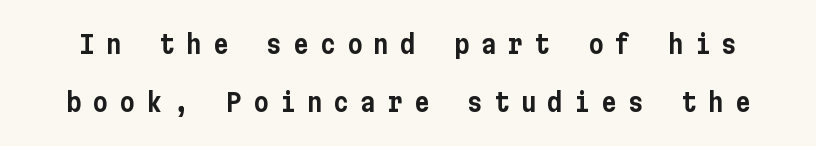
{"italic": "no", "underline": "no", "line_spacing": "loose", "line_spacing_ratio": 2.23, "letter_spacing": "wide", "letter_spacing_em": 0.43, "glyph_px": 26}
